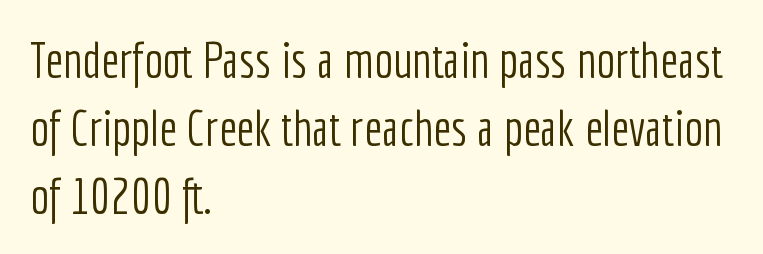
The image shows 50 px light, condensed sans-serif type, upright; set left-aligned, normal line spacing (1.36x), normal letter spacing, not underlined; low stroke contrast and a medium x-height.
